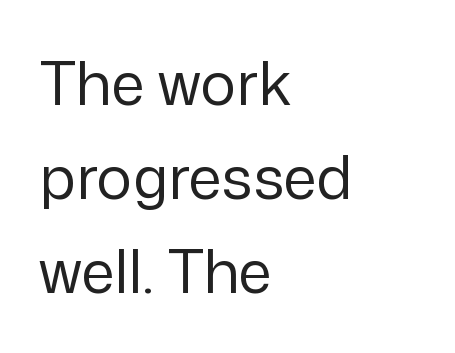
The strip under each line holds only bare page. Grotesque or geometric, the face here clearly has no serifs. Caption: face not bold, strokes unweighted. Posture: upright roman. Nobody touched the tracking dial on this one.
